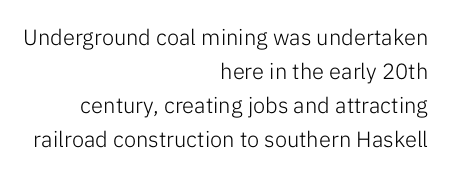
The letters stand upright; this is a roman face. Tracking value appears to be zero — textbook default spacing. Notice how descenders clear the ascenders below comfortably — that's standard leading. Heft: none added — not bold. The foot of each line stays bare and open. The ragged edge is on the left, which tells us the setting is flush right.
